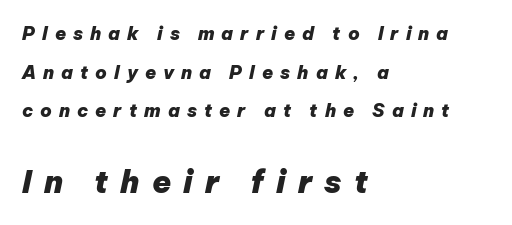
Q: Is the text bold? A: Yes.
Q: Is the text italic (slanted)? A: Yes, it leans right by about 12 degrees.
Q: Is the text underlined? A: No.
Q: How is the paragraph aligned? A: Left-aligned.
Q: Is the spacing between letters normal or unusually wide? A: Unusually wide.
Q: Is the spacing between lines tight, normal or loose? A: Loose.
Q: Which block of text is set in a larger size, the first (top) or the second (bottom)? A: The second (bottom) one.
Q: Width (condensed, normal, or wide)? A: Normal.
Q: Stroke contrast? A: Low.
Q: x-height? A: Medium.
Q: Monospaced? A: No.
